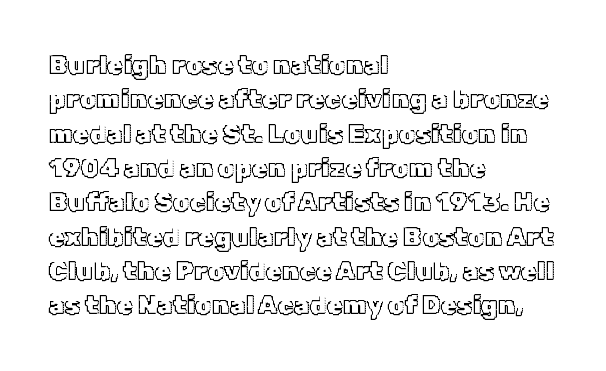
The image shows 26 px text type, upright; set left-aligned, normal line spacing (1.32x), normal letter spacing, not underlined.
